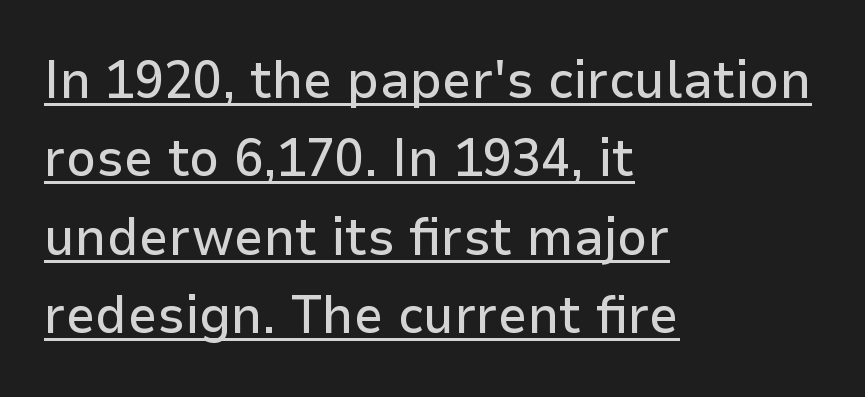
Q: Is the text italic (slanted)? A: No, it is upright.
Q: Is the typeface a serif or a sans-serif typeface? A: Sans-serif.
Q: Is the text underlined? A: Yes.
Q: How is the paragraph aligned? A: Left-aligned.
Q: Is the spacing between letters normal or unusually wide? A: Normal.
Q: Is the spacing between lines tight, normal or loose? A: Normal.
Q: Width (condensed, normal, or wide)? A: Normal.
Q: Stroke contrast? A: Low.
Q: x-height? A: Medium.
Q: Monospaced? A: No.
